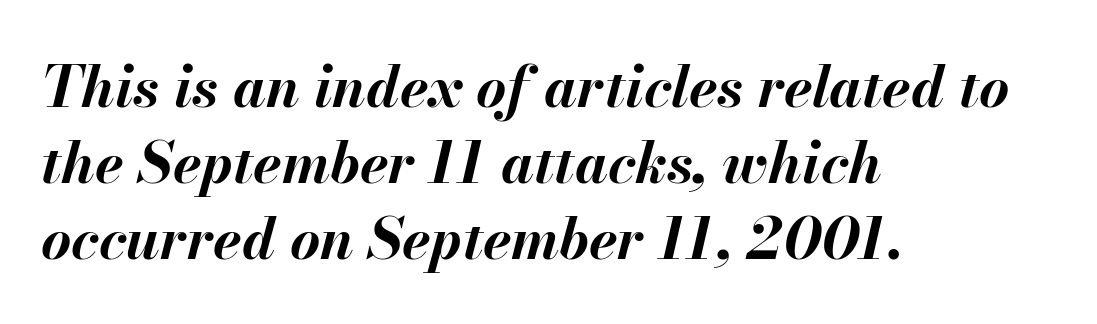
The string is rendered with underlining switched off. Honestly, the letter spacing is just normal — you wouldn't notice it. You could not count columns in this text — the font is proportionally spaced. Does the weight exceed regular? Yes, all the way to bold. Every character sits at an angle, as italics do.
